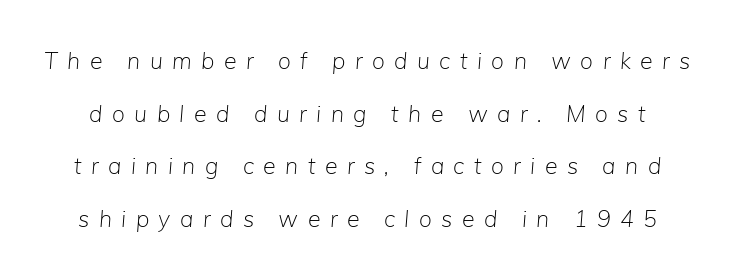
{"italic": "yes", "lean": "right", "slant_degrees": 5, "bold": "no", "underline": "no", "line_spacing": "loose", "line_spacing_ratio": 2.29, "letter_spacing": "wide", "letter_spacing_em": 0.41, "glyph_px": 23}
